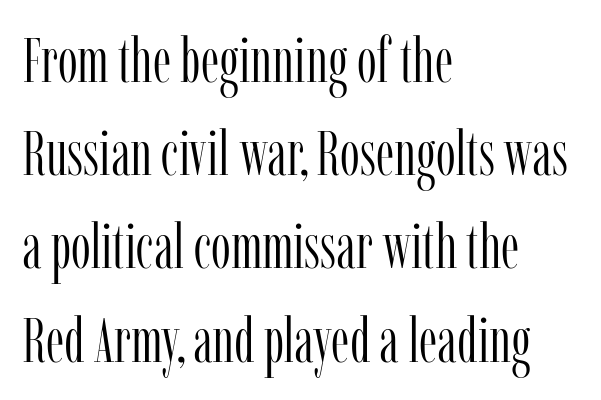
The image shows 63 px light, condensed serif type, upright; set left-aligned, normal line spacing (1.48x), normal letter spacing, not underlined; low stroke contrast and a medium x-height.
